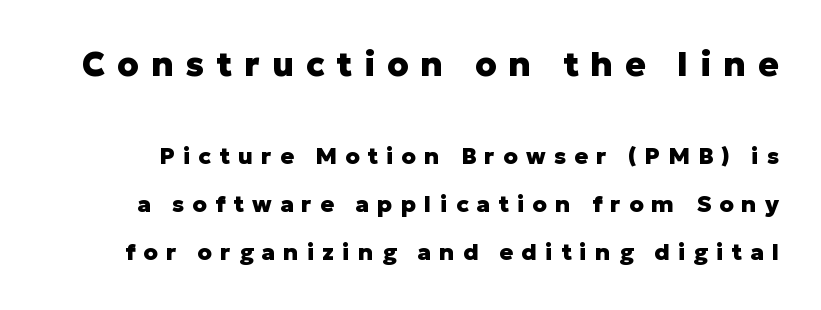
Look at the glyph heights: the upper group is clearly the bigger setting. How are the letters spaced? Widely, with obvious added tracking. Quick note: not italic, upright. Is this a fixed-width face? No — the glyphs have proportional, varying widths.
